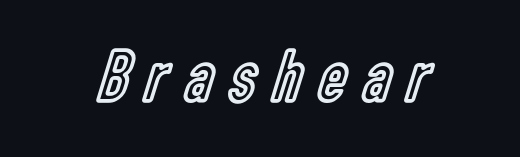
{"width": "condensed", "x_height": "medium", "monospaced": "no", "underline": "no", "letter_spacing": "wide", "letter_spacing_em": 0.23, "glyph_px": 76}
